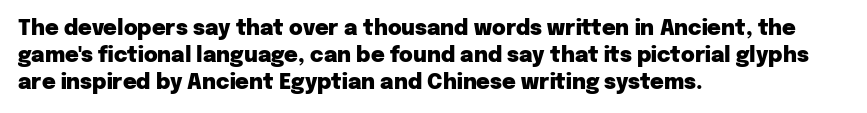
Q: Is the text bold? A: Yes.
Q: Is the text italic (slanted)? A: No, it is upright.
Q: Is the text underlined? A: No.
Q: How is the paragraph aligned? A: Left-aligned.
Q: Is the spacing between letters normal or unusually wide? A: Normal.
Q: Is the spacing between lines tight, normal or loose? A: Normal.
